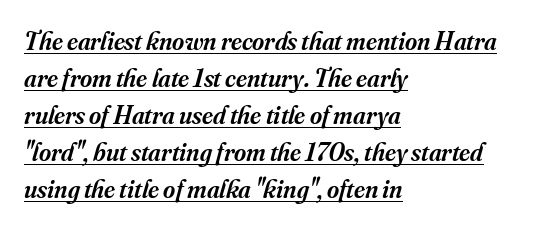
Q: Is the text bold? A: Semi-bold.
Q: Is the text italic (slanted)? A: Yes, it leans right by about 16 degrees.
Q: Is the text underlined? A: Yes.
Q: How is the paragraph aligned? A: Left-aligned.
Q: Is the spacing between letters normal or unusually wide? A: Normal.
Q: Is the spacing between lines tight, normal or loose? A: Normal.
